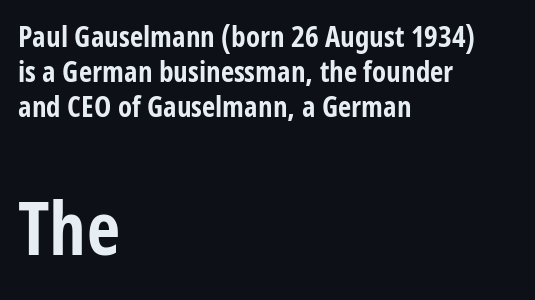
The image shows 73 px bold, condensed sans-serif type, upright; set left-aligned, line spacing 1.2x, normal letter spacing, not underlined; the second (bottom) block is 2.52x larger; low stroke contrast and a large x-height.
